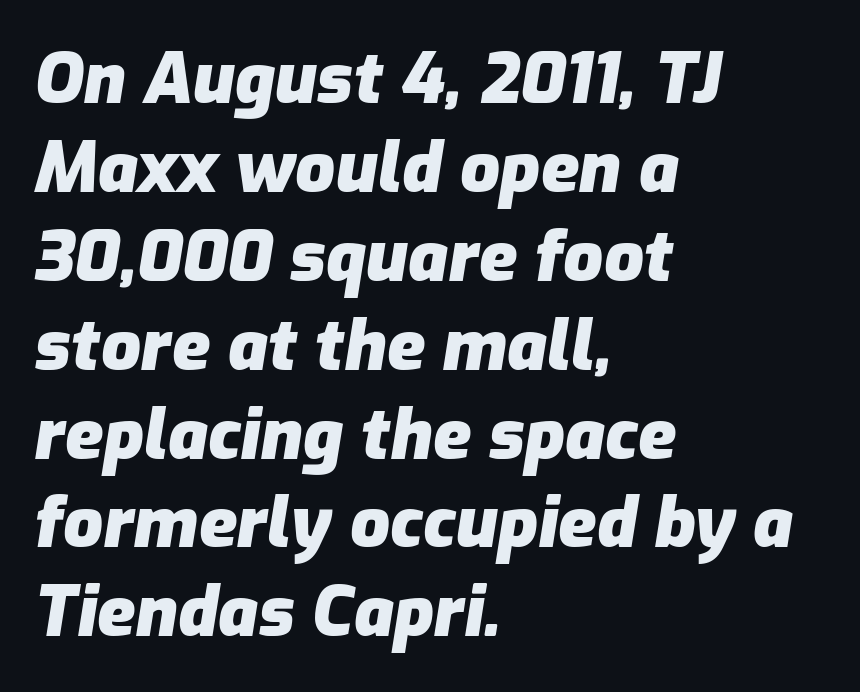
Q: Is the text bold? A: Yes.
Q: Is the text italic (slanted)? A: Yes, it leans right by about 9 degrees.
Q: Is the text underlined? A: No.
Q: How is the paragraph aligned? A: Left-aligned.
Q: Is the spacing between letters normal or unusually wide? A: Normal.
Q: Is the spacing between lines tight, normal or loose? A: Normal.
Q: Width (condensed, normal, or wide)? A: Normal.
Q: Stroke contrast? A: Low.
Q: x-height? A: Medium.
Q: Monospaced? A: No.
